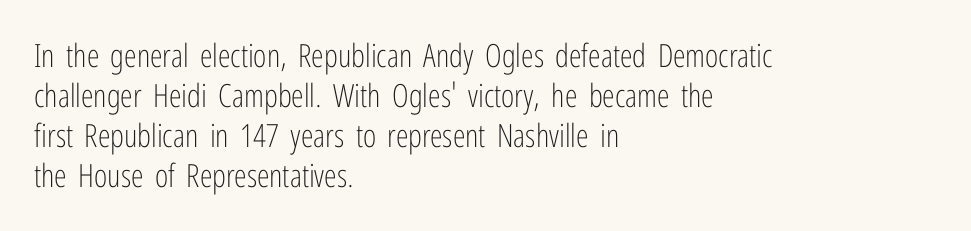
Bare-footed words on every line. How are the letters spaced? Ordinarily, with no added tracking. On a weight scale, this lands at 450 or below. The letters stand straight up with perfectly vertical stems. The paragraph shown leans on its left margin.
